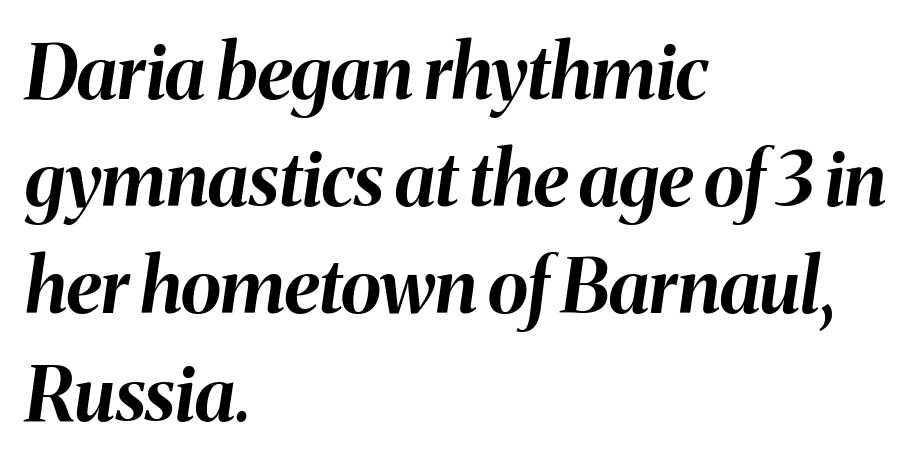
Successive baselines arrive at the customary interval. Descenders are the only things crossing below the line. An italicized treatment has been applied to the whole sample. Does the weight exceed regular? Yes, all the way to bold. Varying glyph widths throughout — classic text-font behaviour.
